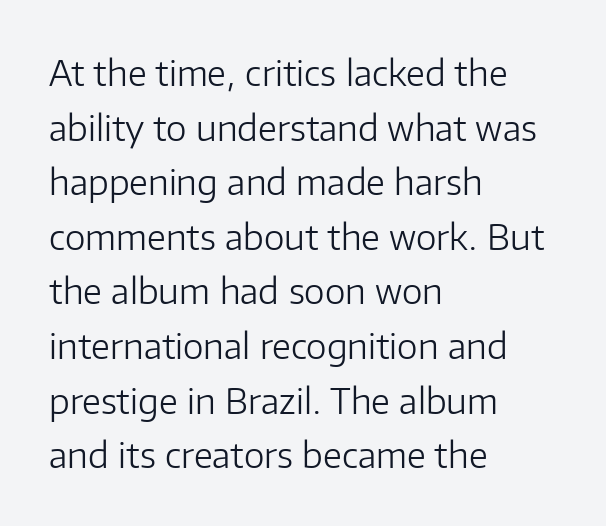
{"serif": "no", "italic": "no", "bold": "no", "weight": "light", "width": "normal", "stroke_contrast": "low", "x_height": "medium", "monospaced": "no", "underline": "no", "align": "left", "line_spacing": "normal", "line_spacing_ratio": 1.56, "letter_spacing": "normal", "letter_spacing_em": 0.0, "glyph_px": 35}
